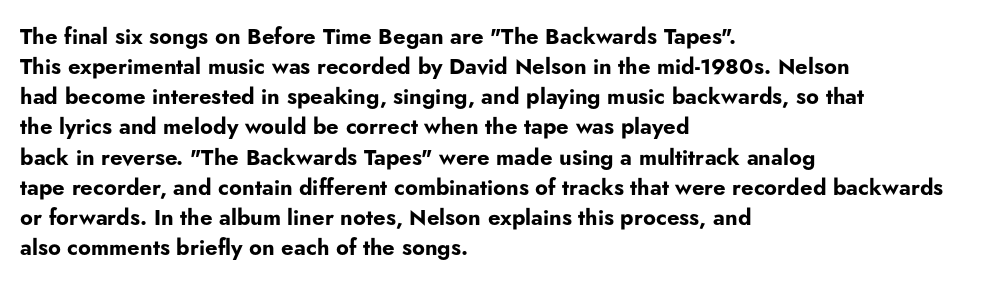
The image shows 22 px bold type, upright; set left-aligned, normal line spacing (1.37x), normal letter spacing, not underlined.
